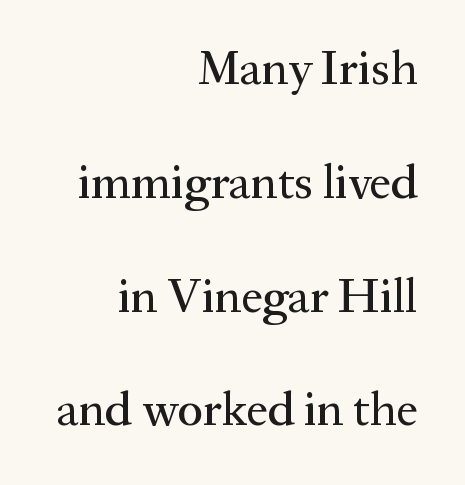
The image shows 48 px serif type, upright; set right-aligned, loose line spacing (2.37x), normal letter spacing, not underlined; medium stroke contrast and a medium x-height.
